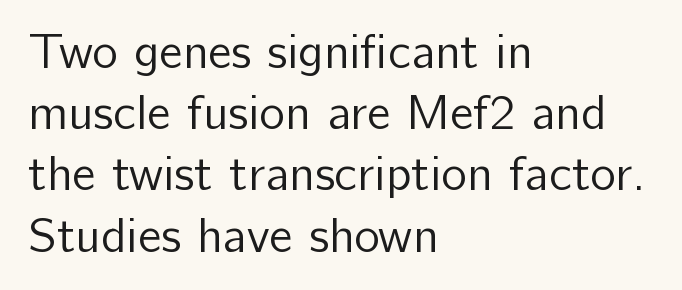
The image shows 49 px regular-weight sans-serif type, upright; set left-aligned, normal line spacing (1.25x), normal letter spacing, not underlined; low stroke contrast and a medium x-height.
